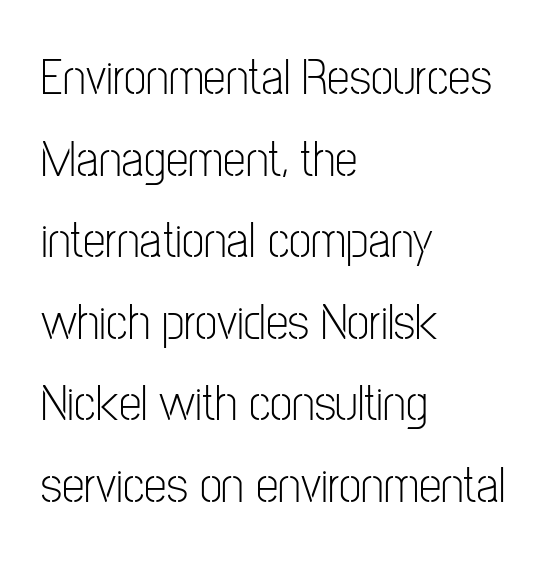
The image shows 51 px light, condensed sans-serif type, upright; set left-aligned, normal line spacing (1.6x), normal letter spacing, not underlined; low stroke contrast and a medium x-height.
